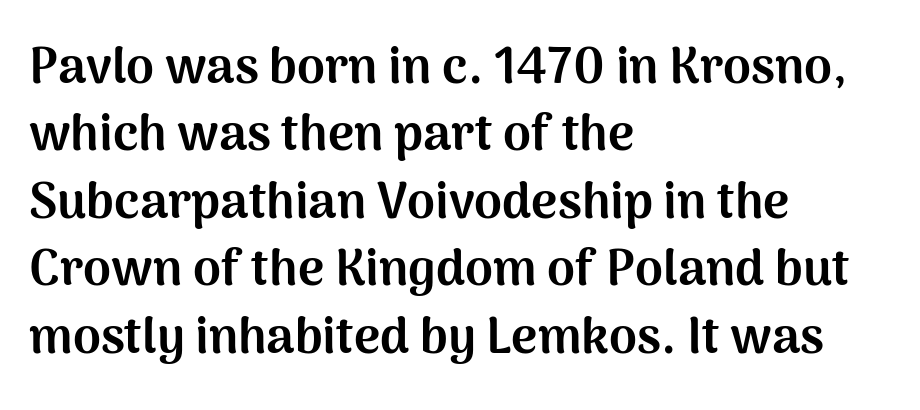
Q: Is the text bold? A: Yes.
Q: Is the text italic (slanted)? A: No, it is upright.
Q: Is the typeface a serif or a sans-serif typeface? A: Sans-serif.
Q: Is the text underlined? A: No.
Q: How is the paragraph aligned? A: Left-aligned.
Q: Is the spacing between letters normal or unusually wide? A: Normal.
Q: Is the spacing between lines tight, normal or loose? A: Normal.
Q: Width (condensed, normal, or wide)? A: Normal.
Q: Stroke contrast? A: Medium.
Q: x-height? A: Medium.
Q: Monospaced? A: No.
